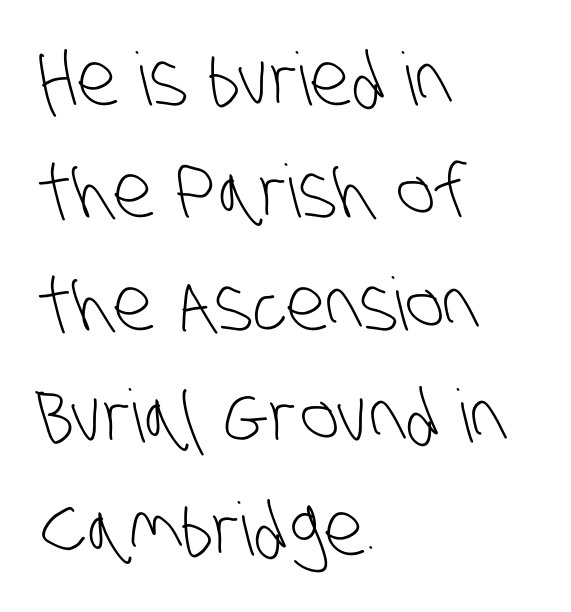
{"serif": "no", "bold": "no", "weight": "light", "width": "condensed", "stroke_contrast": "low", "x_height": "large", "monospaced": "no", "underline": "no", "align": "left", "line_spacing": "normal", "line_spacing_ratio": 1.54, "letter_spacing": "normal", "letter_spacing_em": 0.0, "glyph_px": 73}
